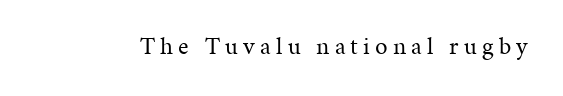
Q: Is the text bold? A: No.
Q: Is the text italic (slanted)? A: No, it is upright.
Q: Is the text underlined? A: No.
Q: Is the spacing between letters normal or unusually wide? A: Unusually wide.
